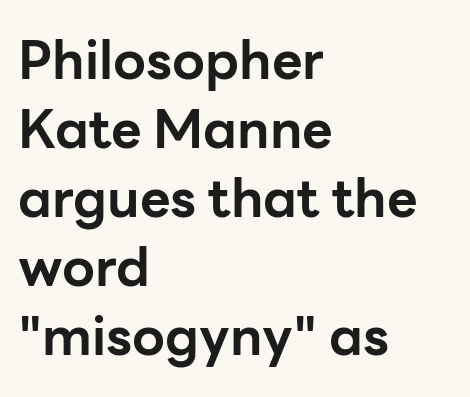
Each letter's strokes conclude bluntly, with no projecting serifs. This sample has the flowing, uneven cadence of proportional lettering. Is there any slant? The stems are plumb. How heavy is the stroke? Heavy — this is a bold. Is there much room between lines? A standard amount, neither cramped nor airy.
